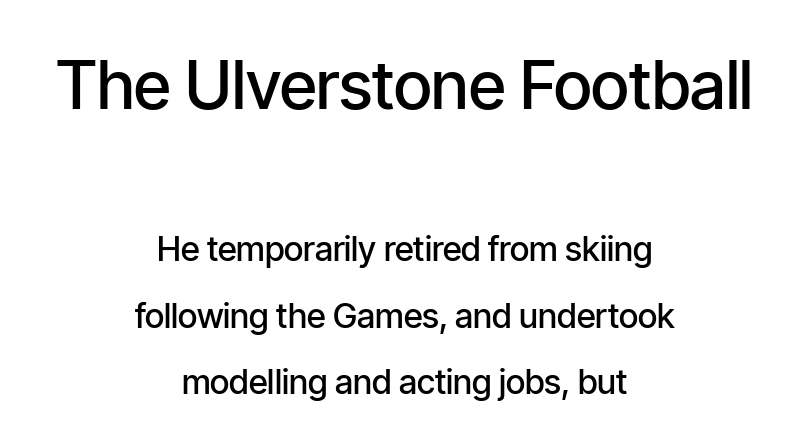
The image shows 67 px semibold, condensed sans-serif type, upright; set centered, loose line spacing (1.95x), normal letter spacing, not underlined; the first (top) block is 1.97x larger; low stroke contrast and a medium x-height.
